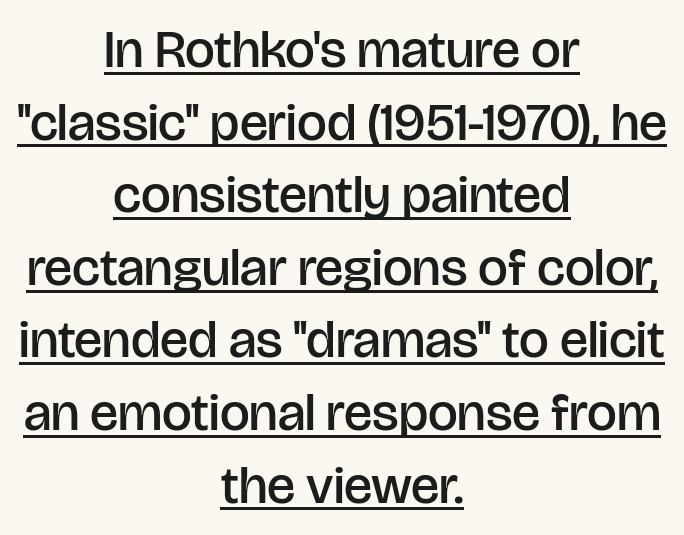
Decoration check: the copy is underlined. The block of text has a typical density, with ordinary space between rows. This sample has the flowing, uneven cadence of proportional lettering. The rendering keeps characters at their native spacing. Which margin do the lines hug? Neither — every line sits in the middle. The letters carry no serifs — their stems end cleanly without finishing strokes.
